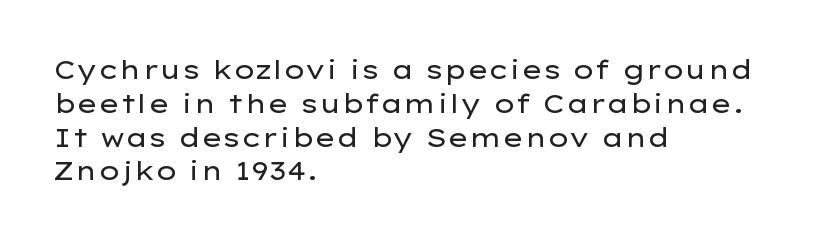
The image shows 26 px text type, upright; set left-aligned, normal line spacing (1.3x), normal letter spacing, not underlined.
